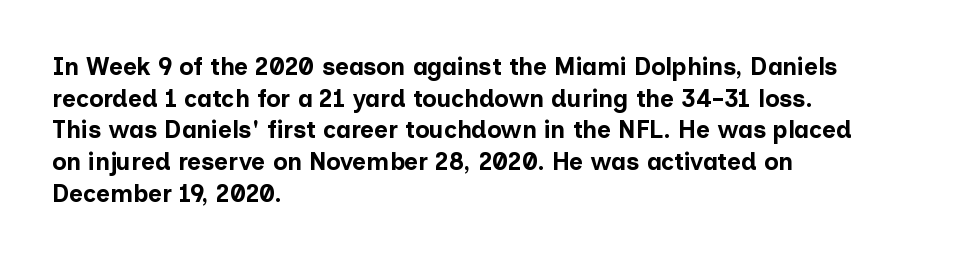
{"italic": "no", "bold": "yes", "underline": "no", "align": "left", "line_spacing": "normal", "line_spacing_ratio": 1.32, "letter_spacing": "normal", "letter_spacing_em": 0.0, "glyph_px": 24}
